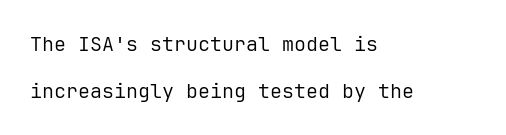
{"italic": "no", "bold": "no", "underline": "no", "align": "left", "line_spacing": "loose", "line_spacing_ratio": 2.36, "letter_spacing": "normal", "letter_spacing_em": 0.0, "glyph_px": 20}
